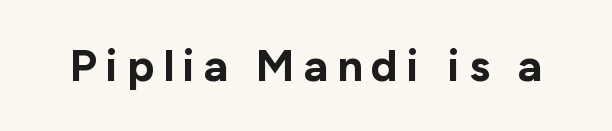
{"serif": "no", "italic": "no", "bold": "yes", "weight": "bold", "width": "normal", "stroke_contrast": "low", "x_height": "medium", "monospaced": "no", "underline": "no", "letter_spacing": "wide", "letter_spacing_em": 0.2, "glyph_px": 45}
